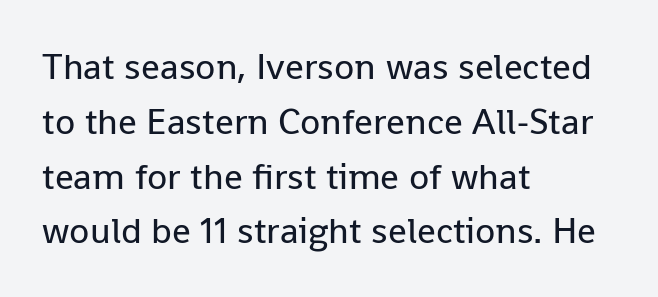
The image shows 37 px regular-weight sans-serif type, upright; set left-aligned, normal line spacing (1.48x), normal letter spacing, not underlined; low stroke contrast and a medium x-height.
